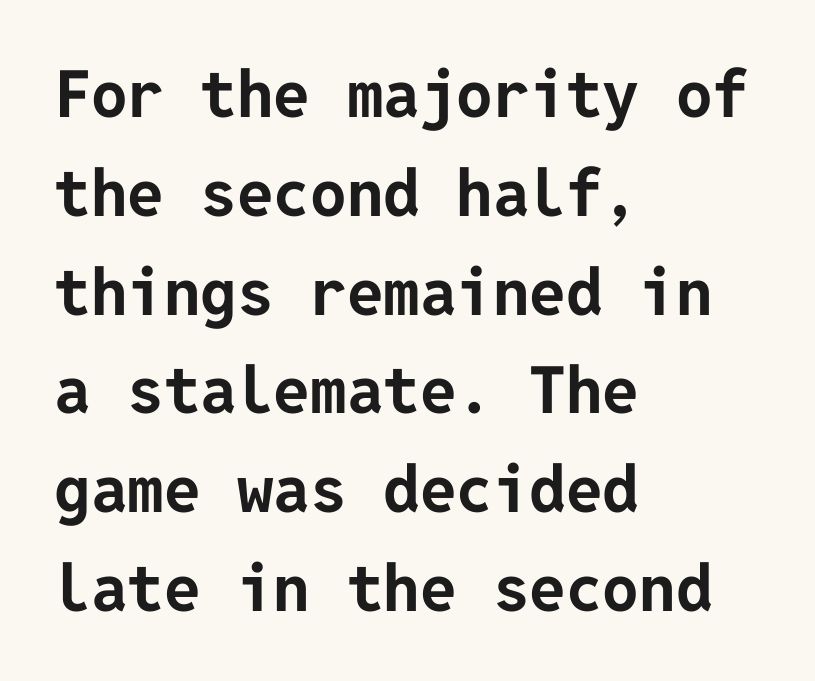
Does the leading feel generous? No, just average. Notice how the passage keeps a crisp vertical edge on the left only. Every character sits straight up, as roman type does. Letterform terminals end flat and unadorned throughout the passage.
